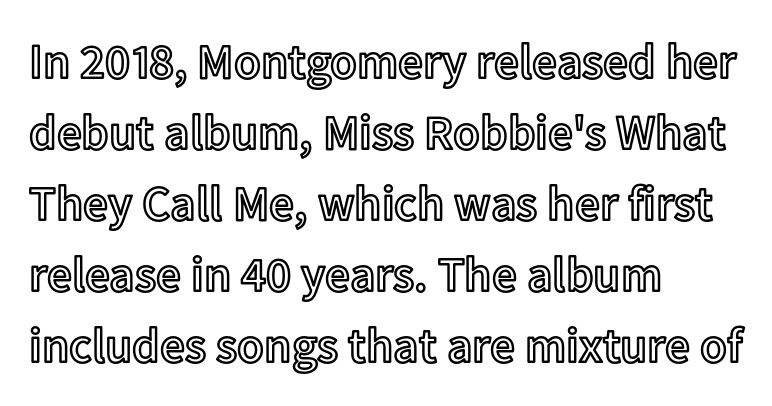
Q: Is the text italic (slanted)? A: No, it is upright.
Q: Is the text underlined? A: No.
Q: How is the paragraph aligned? A: Left-aligned.
Q: Is the spacing between letters normal or unusually wide? A: Normal.
Q: Is the spacing between lines tight, normal or loose? A: Normal.
Q: Width (condensed, normal, or wide)? A: Normal.
Q: x-height? A: Medium.
Q: Monospaced? A: No.
